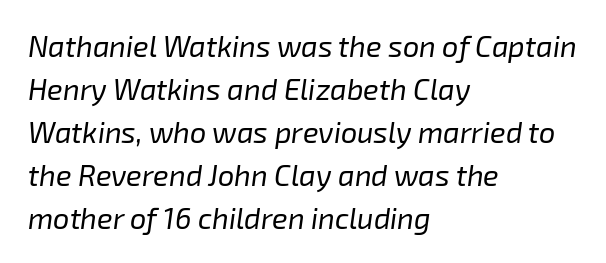
The image shows 29 px regular-weight type, italic (leaning right); set left-aligned, normal line spacing (1.48x), normal letter spacing, not underlined; low stroke contrast and a medium x-height.
